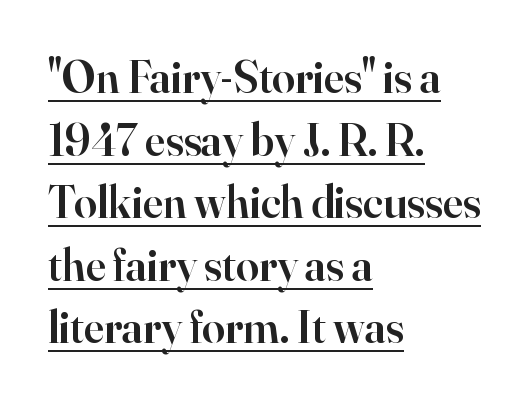
The sample has been set in demibold, a notch under bold. A serif font was chosen for this passage. A student would call this left alignment; a typographer would say flush left, rag right. Caption: standard tracking, unaltered. Quick note: interline space is typical.
